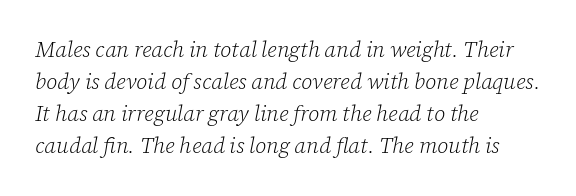
The image shows 22 px text type, italic (leaning right); set left-aligned, normal line spacing (1.45x), normal letter spacing, not underlined.
